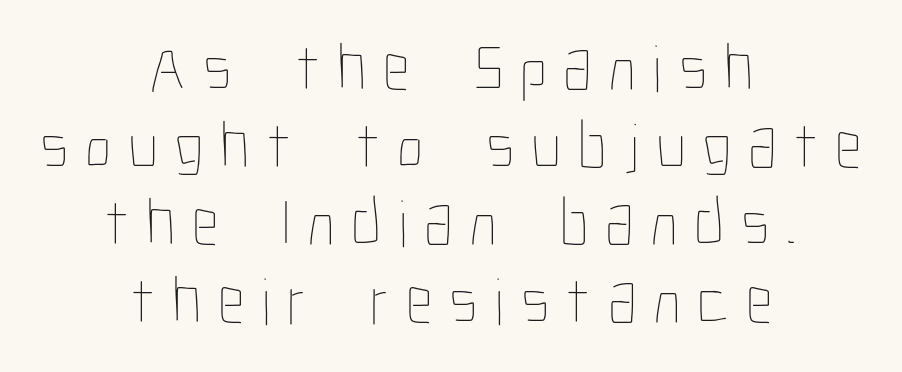
A typesetter would call this proportional, since set widths differ per character. Someone cranked the tracking dial way up on this one. The lines are quadded center. No heavy texture on the line: the type isn't bold. Designer's note — italics off, roman on. Any mark beneath the type? The region is blank.
